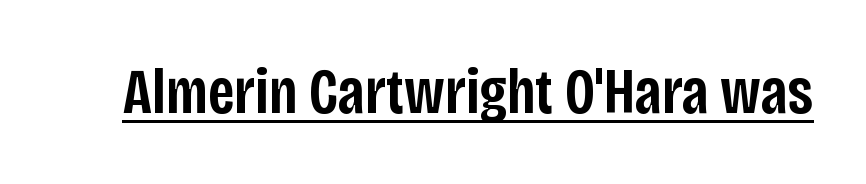
{"serif": "no", "italic": "no", "bold": "semi", "weight": "semibold", "width": "condensed", "stroke_contrast": "low", "x_height": "large", "monospaced": "no", "underline": "yes", "letter_spacing": "normal", "letter_spacing_em": 0.0, "glyph_px": 64}
